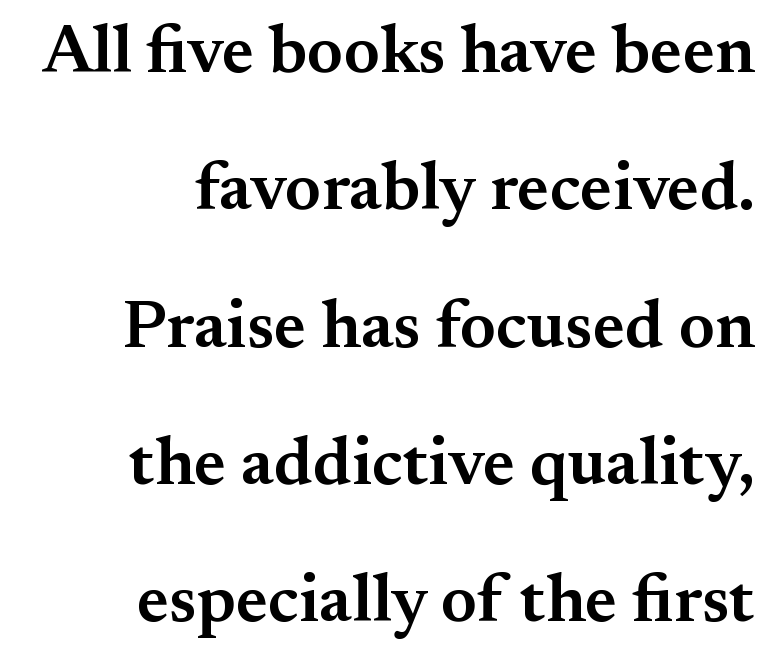
The image shows 67 px semibold serif type, upright; set right-aligned, loose line spacing (2.05x), normal letter spacing, not underlined; medium stroke contrast and a small x-height.
